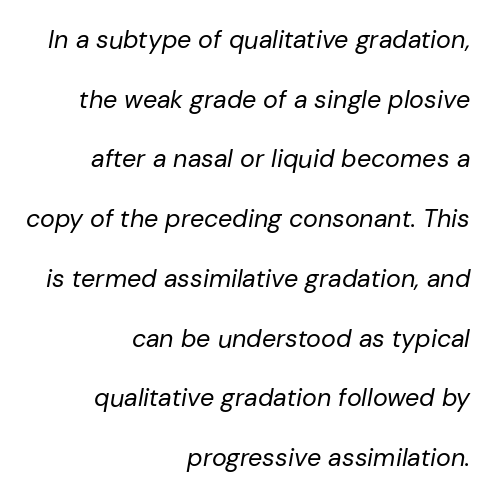
Layout note: lines flush right. Students, note that the glyphs here touch the page at normal intervals. These glyphs show unthickened strokes, regular width or finer. A clean baseline with only descenders dipping below it. This sample uses an oblique cut, with every glyph tilted off the vertical. The space between consecutive lines is lavish.
